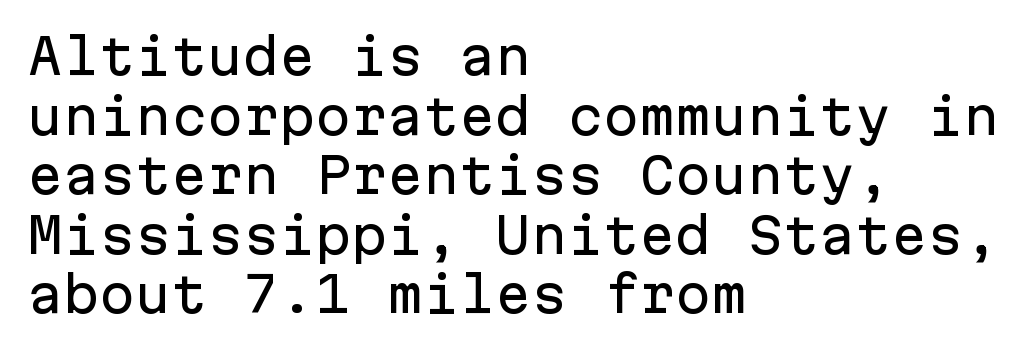
The image shows 48 px sans-serif type, upright, monospaced; set left-aligned, line spacing 1.24x, normal letter spacing, not underlined; low stroke contrast and a medium x-height.
